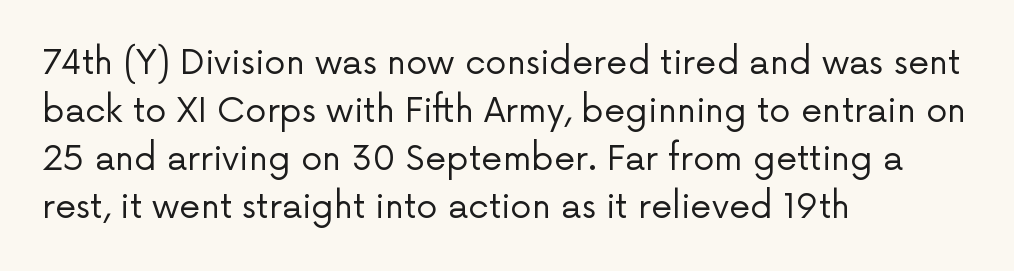
{"serif": "no", "italic": "no", "bold": "no", "weight": "regular", "width": "normal", "stroke_contrast": "low", "x_height": "medium", "monospaced": "no", "underline": "no", "align": "left", "line_spacing": "normal", "line_spacing_ratio": 1.41, "letter_spacing": "normal", "letter_spacing_em": 0.0, "glyph_px": 34}
